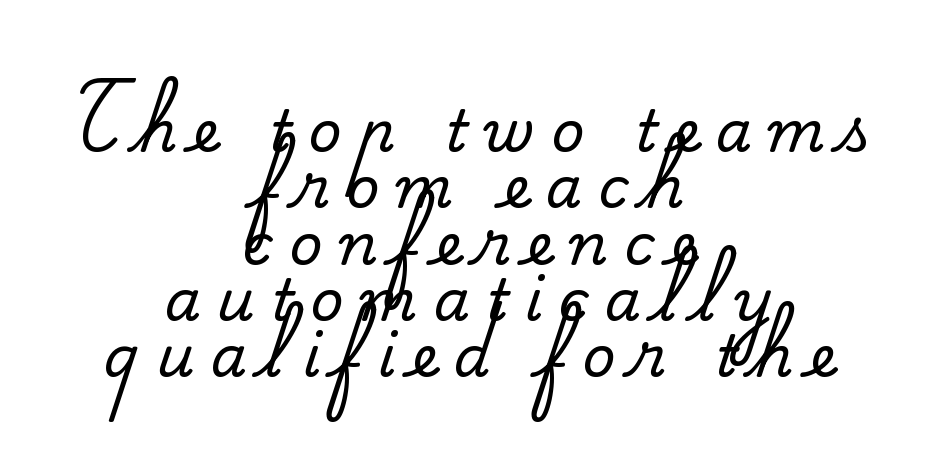
Reading down the block, each line starts at a different indent, mirrored at its end. This sample has the flowing, uneven cadence of proportional lettering. The glyphs in this specimen are seriffed. The words here are not underlined. Honestly, the letter spacing is so wide it's the main thing you notice.
